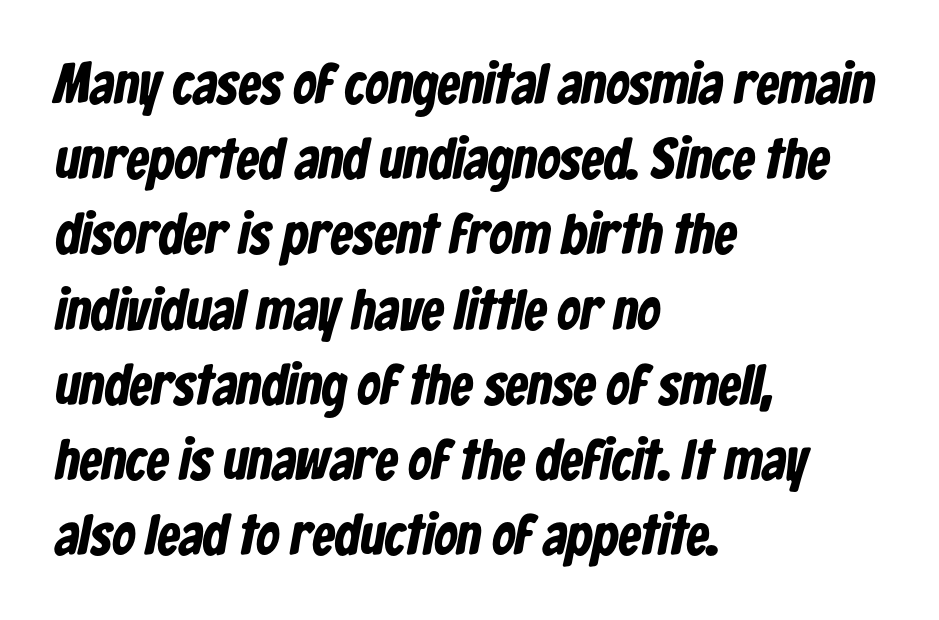
{"serif": "no", "bold": "yes", "weight": "bold", "width": "condensed", "stroke_contrast": "low", "x_height": "medium", "monospaced": "no", "underline": "no", "align": "left", "line_spacing": "normal", "line_spacing_ratio": 1.32, "letter_spacing": "normal", "letter_spacing_em": 0.0, "glyph_px": 57}
